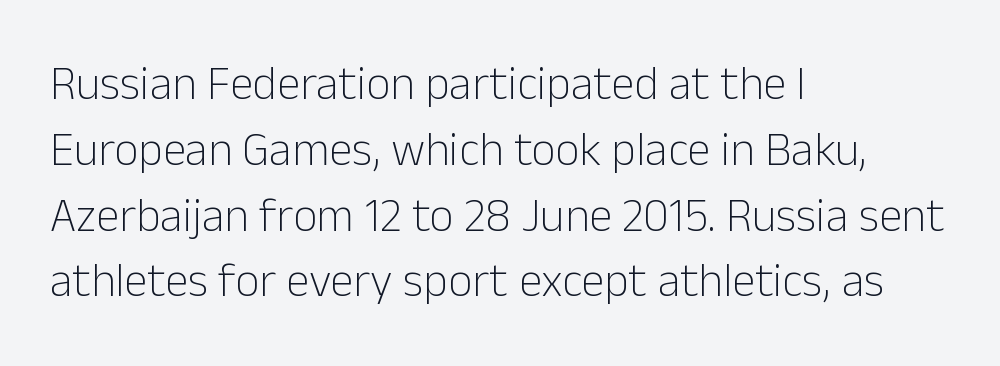
The image shows 47 px light sans-serif type, upright; set left-aligned, normal line spacing (1.4x), normal letter spacing, not underlined; low stroke contrast and a medium x-height.
